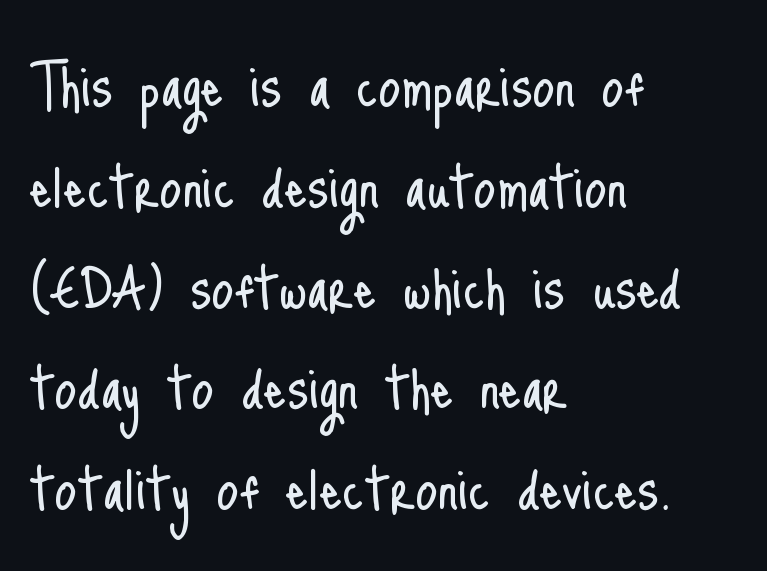
Varying glyph widths throughout — classic text-font behaviour. Words float on clear page, feet unadorned. The horizontal fit of the characters is conventional and even. Posture: vertical.
